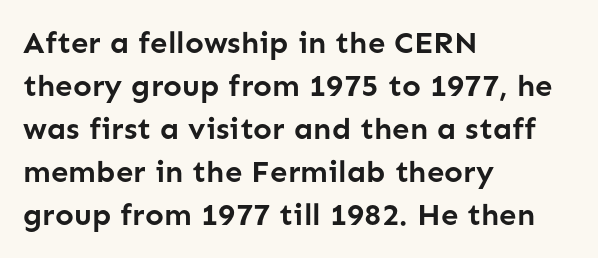
The lettering stays uniformly vertical, giving the passage a roman look. In terms of letterspacing, this is plain default setting. Line spacing here is normal. Serif or sans? Sans — the stroke terminals are bare.
